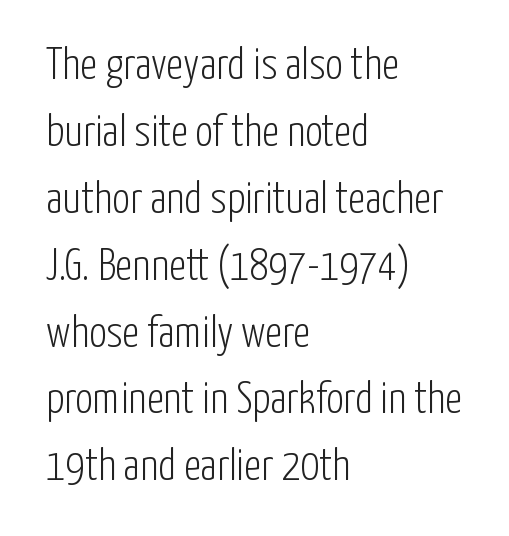
The image shows 44 px light, condensed sans-serif type, upright; set left-aligned, normal line spacing (1.52x), normal letter spacing, not underlined; low stroke contrast and a medium x-height.
